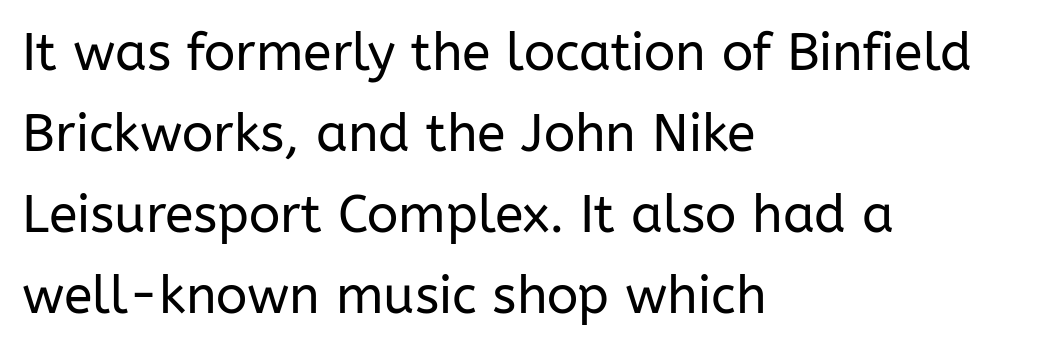
The image shows 52 px regular-weight sans-serif type, upright; set left-aligned, normal line spacing (1.56x), normal letter spacing, not underlined; low stroke contrast and a medium x-height.
